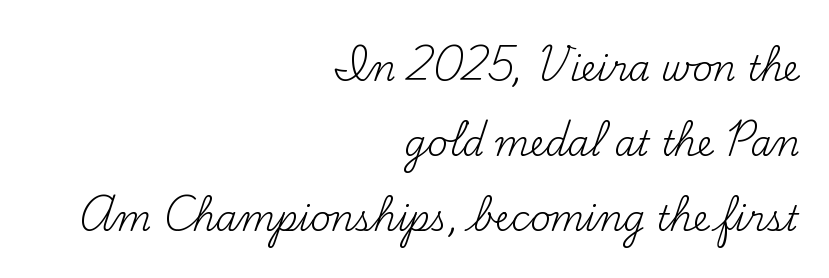
The image shows 35 px regular-weight serif type; set right-aligned, loose line spacing (2.14x), normal letter spacing, not underlined; medium stroke contrast and a small x-height.
